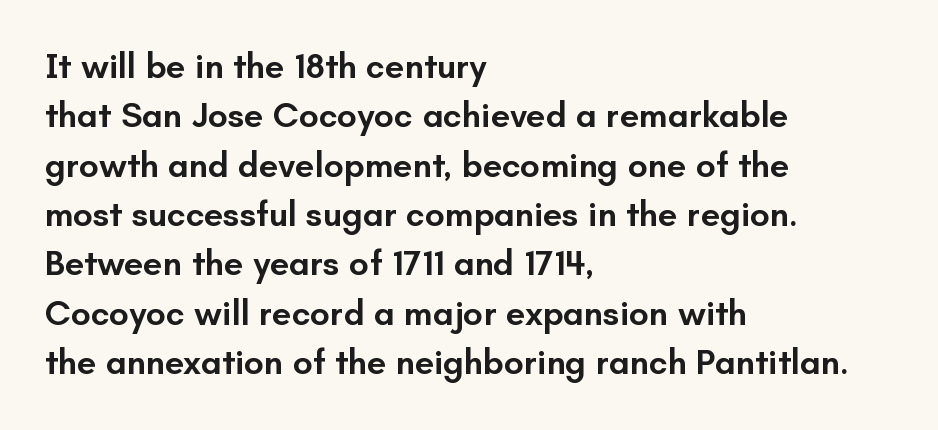
Stems and bowls a touch heavier than normal — semibold. The gap between lines stays unmarked. The ragged edge is on the right, which tells us the setting is flush left. One glance says typical: line gaps are just what's usual. This sample uses an upright cut, with every glyph sitting square on the baseline.
